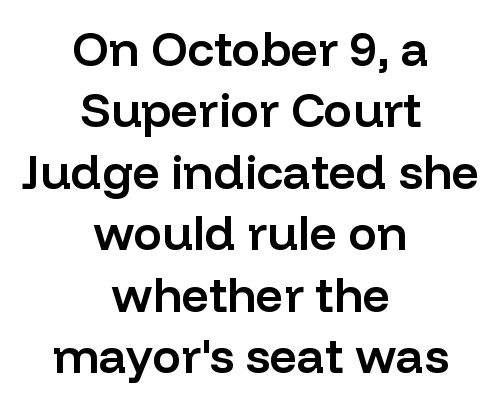
The image shows 48 px semibold sans-serif type, upright; set centered, normal line spacing (1.28x), normal letter spacing, not underlined; low stroke contrast and a medium x-height.
